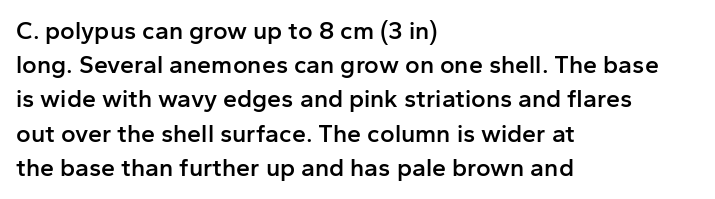
Compared with typical body copy, the letter spacing here is the same. Words float on clear page, feet unadorned. This is the regular roman posture of the typeface. The strokes are fattened partway — semibold, not bold.
